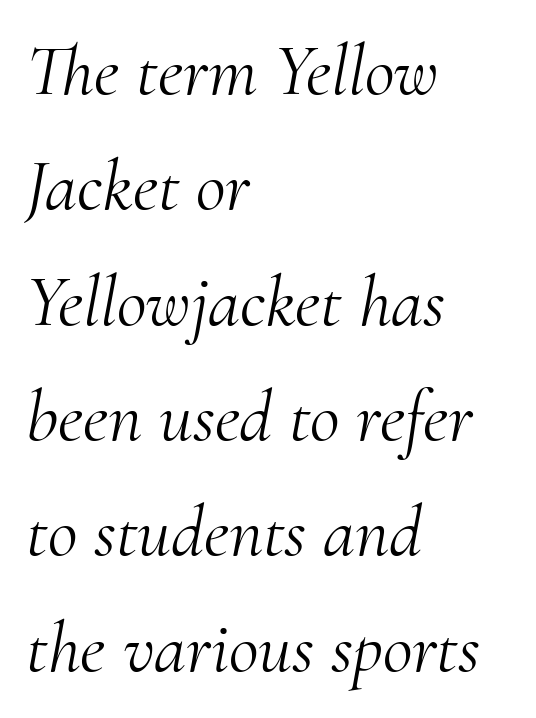
The image shows 73 px light serif type, italic (leaning right); set left-aligned, normal line spacing (1.58x), normal letter spacing, not underlined; medium stroke contrast and a small x-height.
